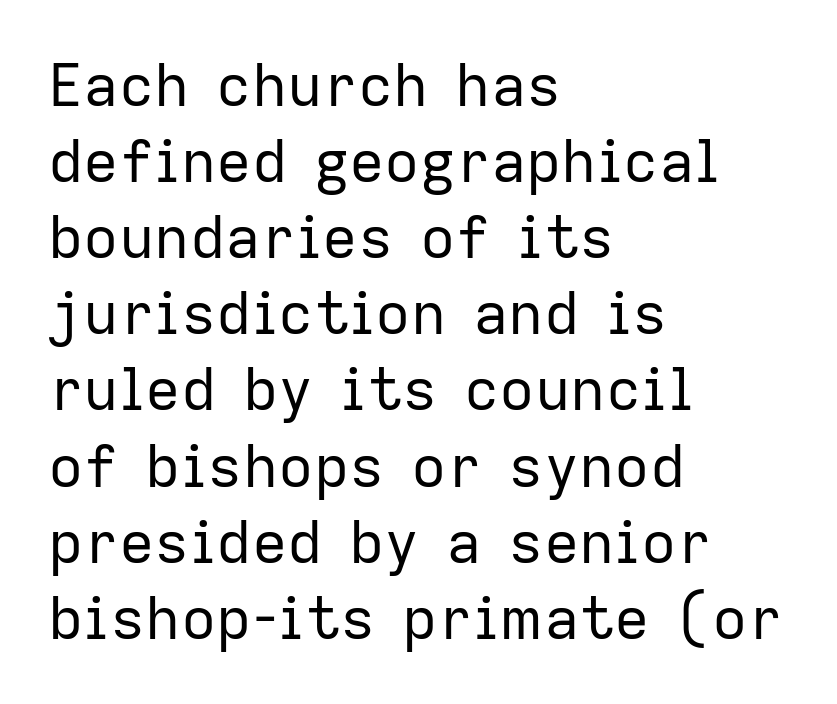
{"serif": "no", "italic": "no", "bold": "no", "weight": "regular", "width": "normal", "stroke_contrast": "low", "x_height": "medium", "monospaced": "no", "underline": "no", "align": "left", "line_spacing": "normal", "line_spacing_ratio": 1.29, "letter_spacing": "normal", "letter_spacing_em": 0.0, "glyph_px": 59}
